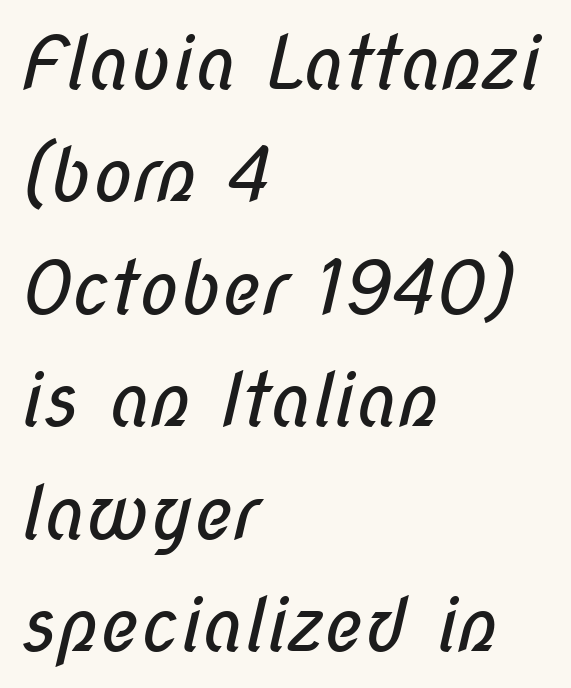
The image shows 74 px regular-weight, condensed sans-serif type; set left-aligned, normal line spacing (1.52x), normal letter spacing, not underlined; low stroke contrast and a medium x-height.
